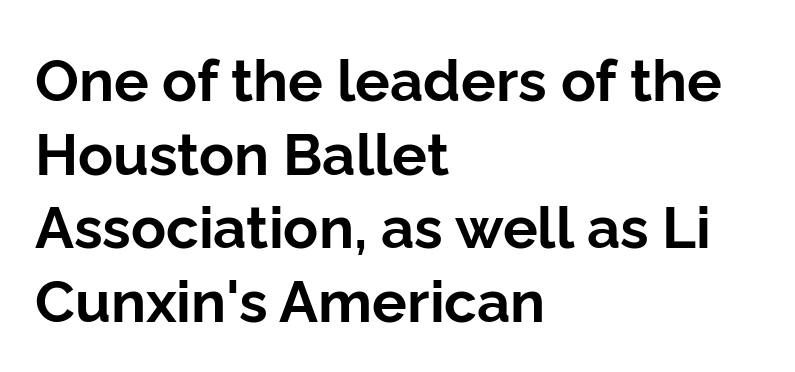
Q: Is the text bold? A: Yes.
Q: Is the text italic (slanted)? A: No, it is upright.
Q: Is the typeface a serif or a sans-serif typeface? A: Sans-serif.
Q: Is the text underlined? A: No.
Q: How is the paragraph aligned? A: Left-aligned.
Q: Is the spacing between letters normal or unusually wide? A: Normal.
Q: Is the spacing between lines tight, normal or loose? A: Normal.
Q: Width (condensed, normal, or wide)? A: Normal.
Q: Stroke contrast? A: Low.
Q: x-height? A: Medium.
Q: Monospaced? A: No.
